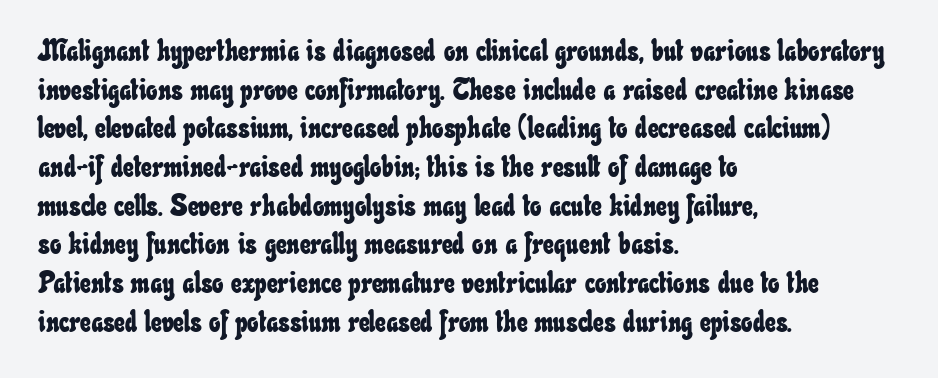
{"width": "condensed", "stroke_contrast": "low", "x_height": "small", "monospaced": "no", "underline": "no", "align": "left", "line_spacing": "normal", "line_spacing_ratio": 1.29, "letter_spacing": "normal", "letter_spacing_em": 0.0, "glyph_px": 30}
